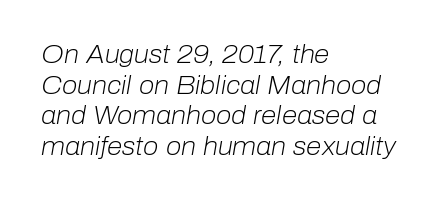
Q: Is the text bold? A: No.
Q: Is the text italic (slanted)? A: Yes, it leans right by about 10 degrees.
Q: Is the text underlined? A: No.
Q: How is the paragraph aligned? A: Left-aligned.
Q: Is the spacing between letters normal or unusually wide? A: Normal.
